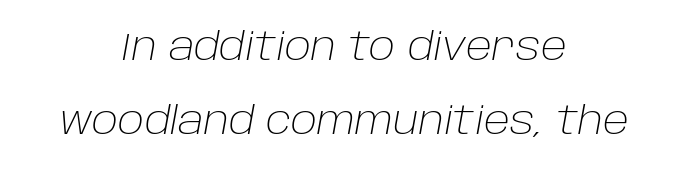
{"italic": "yes", "lean": "right", "slant_degrees": 10, "bold": "no", "weight": "light", "width": "normal", "stroke_contrast": "low", "x_height": "large", "monospaced": "no", "underline": "no", "align": "center", "line_spacing": "loose", "line_spacing_ratio": 1.9, "letter_spacing": "normal", "letter_spacing_em": 0.0, "glyph_px": 39}
